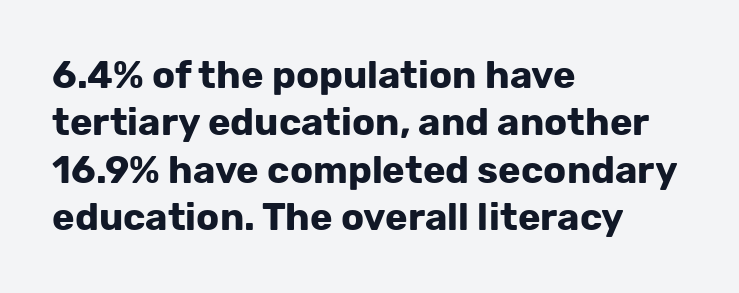
{"serif": "no", "italic": "no", "bold": "yes", "weight": "bold", "width": "normal", "stroke_contrast": "low", "x_height": "medium", "monospaced": "no", "underline": "no", "align": "left", "line_spacing": "normal", "line_spacing_ratio": 1.25, "letter_spacing": "normal", "letter_spacing_em": 0.0, "glyph_px": 38}
